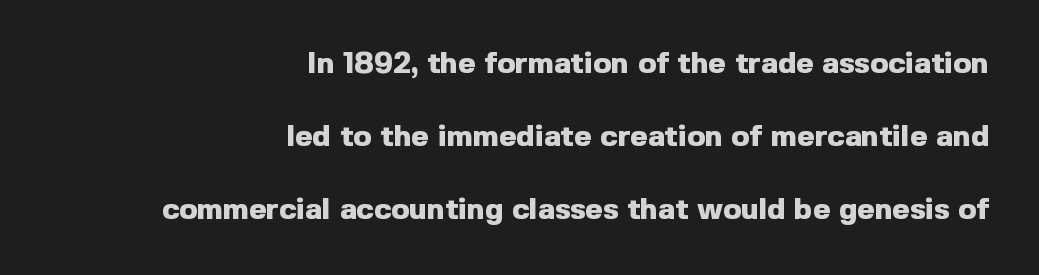
Every row of glyphs terminates at an identical x-position on the right. This rendering employs a face without finishing strokes, i.e., a sans-serif. The vertical gap from one line to the next is large. Bold? Absolutely — the strokes are thick and heavy. Check the space under the baseline: it is left empty. The font's upright variant was chosen for this text.
